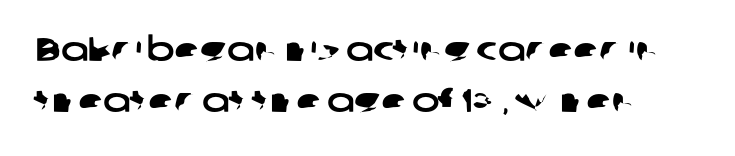
{"serif": "no", "width": "wide", "stroke_contrast": "low", "x_height": "medium", "monospaced": "no", "underline": "no", "line_spacing": "normal", "line_spacing_ratio": 1.55, "letter_spacing": "normal", "letter_spacing_em": 0.0, "glyph_px": 33}
